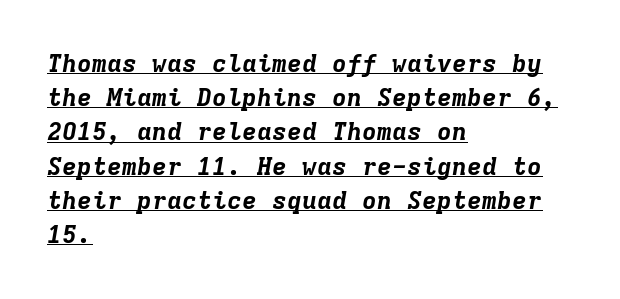
The image shows 25 px bold type, italic (leaning right); set left-aligned, normal line spacing (1.37x), normal letter spacing, underlined.
